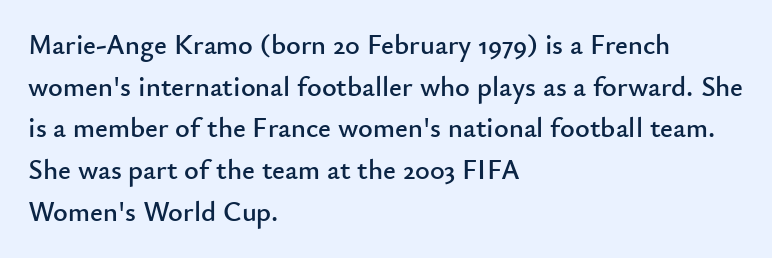
The image shows 28 px sans-serif type, upright; set left-aligned, normal line spacing (1.49x), normal letter spacing, not underlined; low stroke contrast and a small x-height.
